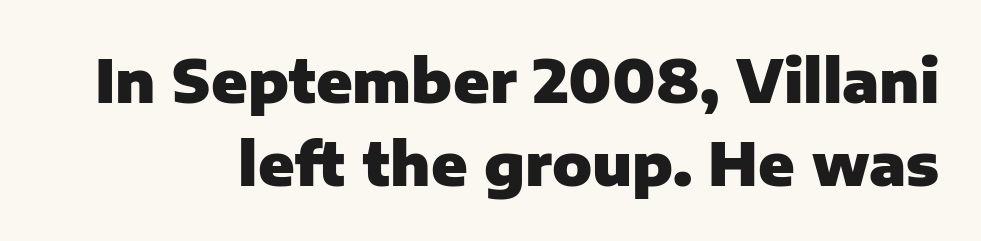
The image shows 59 px heavy sans-serif type, upright; set right-aligned, normal line spacing (1.4x), normal letter spacing, not underlined; low stroke contrast and a medium x-height.
